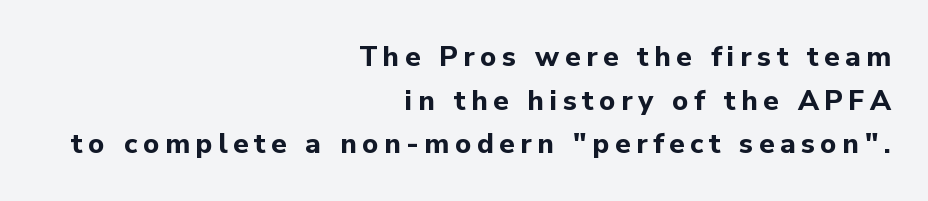
{"serif": "no", "italic": "no", "bold": "yes", "weight": "bold", "width": "normal", "stroke_contrast": "low", "x_height": "medium", "monospaced": "no", "underline": "no", "align": "right", "line_spacing": "normal", "line_spacing_ratio": 1.56, "letter_spacing": "wide", "letter_spacing_em": 0.2, "glyph_px": 28}
